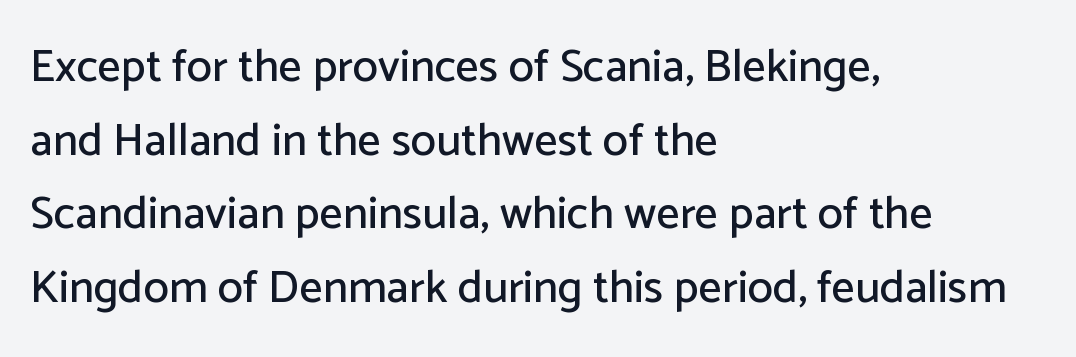
Regarding serifs, this sample does without them. Evenly set lines give the paragraph a standard silhouette. The foot of each line stays bare and open. These lines keep a tight, regular rhythm from letter to letter.
